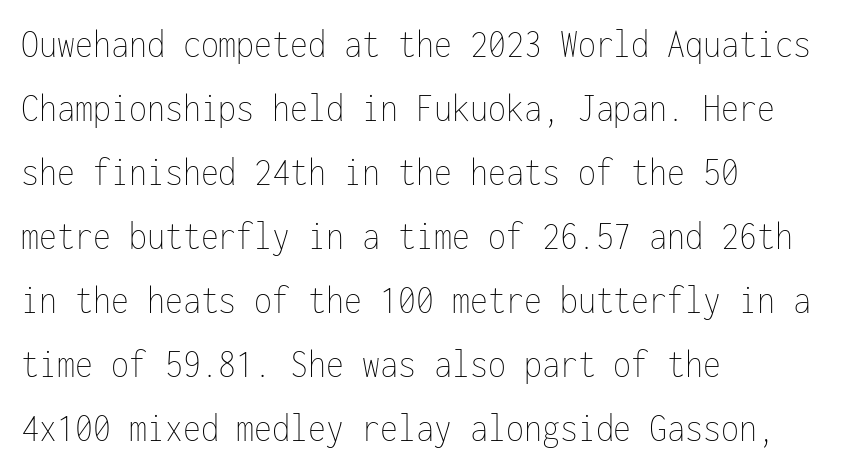
{"italic": "no", "bold": "no", "weight": "thin", "width": "condensed", "stroke_contrast": "low", "x_height": "medium", "monospaced": "yes", "underline": "no", "align": "left", "line_spacing": "normal", "line_spacing_ratio": 1.56, "letter_spacing": "normal", "letter_spacing_em": 0.0, "glyph_px": 41}
